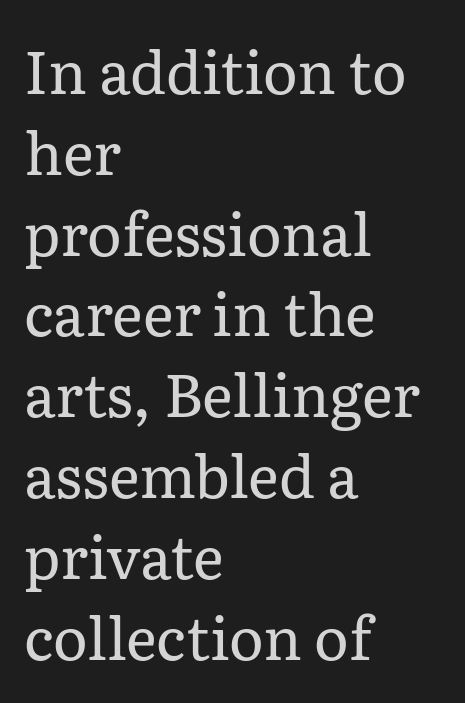
{"serif": "yes", "italic": "no", "bold": "no", "weight": "regular", "width": "normal", "stroke_contrast": "low", "x_height": "medium", "monospaced": "no", "underline": "no", "align": "left", "line_spacing": "normal", "line_spacing_ratio": 1.37, "letter_spacing": "normal", "letter_spacing_em": 0.0, "glyph_px": 59}
